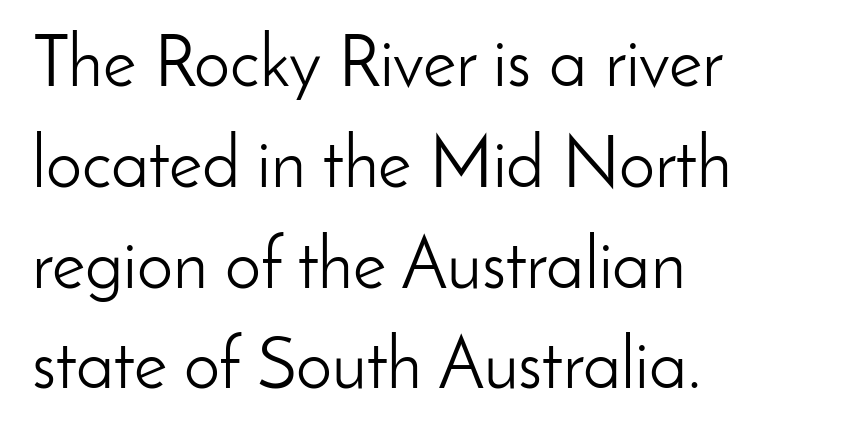
The image shows 72 px light sans-serif type, upright; set left-aligned, normal line spacing (1.4x), normal letter spacing, not underlined; low stroke contrast and a small x-height.
